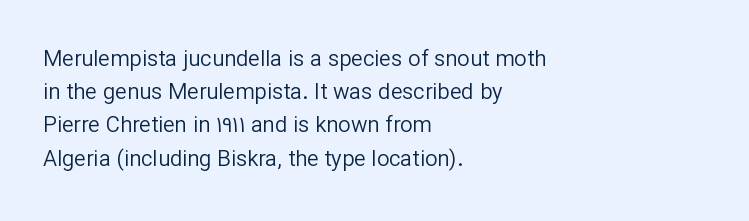
Q: Is the text bold? A: No.
Q: Is the text italic (slanted)? A: No, it is upright.
Q: Is the text underlined? A: No.
Q: How is the paragraph aligned? A: Left-aligned.
Q: Is the spacing between letters normal or unusually wide? A: Normal.
Q: Is the spacing between lines tight, normal or loose? A: Normal.
